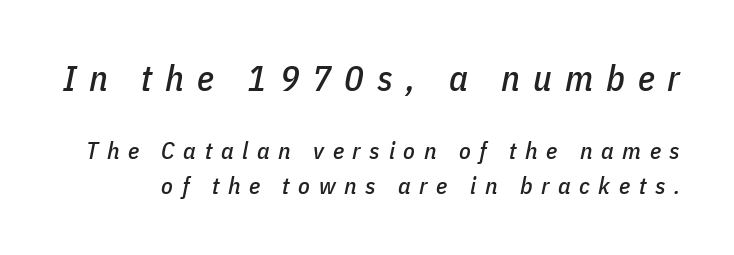
Typesetter's note — upper block bumped up in size, lower block left smaller. Each new line begins a customary step beneath the previous one. Each row of text sits above clean, open space. Students, note that the glyphs here are deliberately spaced far apart.
